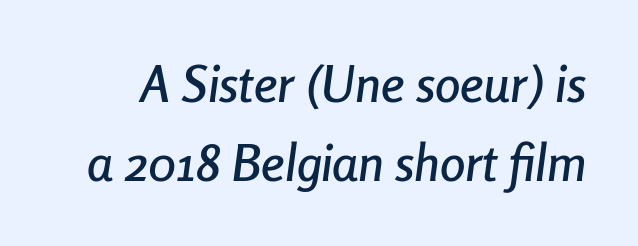
The glyphs are unaccompanied by any horizontal stroke below them. The rendering uses natural spacing where letterforms have individual widths. There is no visible air inserted between adjacent glyphs. If you drew a line through each stem, it would be angled. The block of text has a typical density, with ordinary space between rows.
